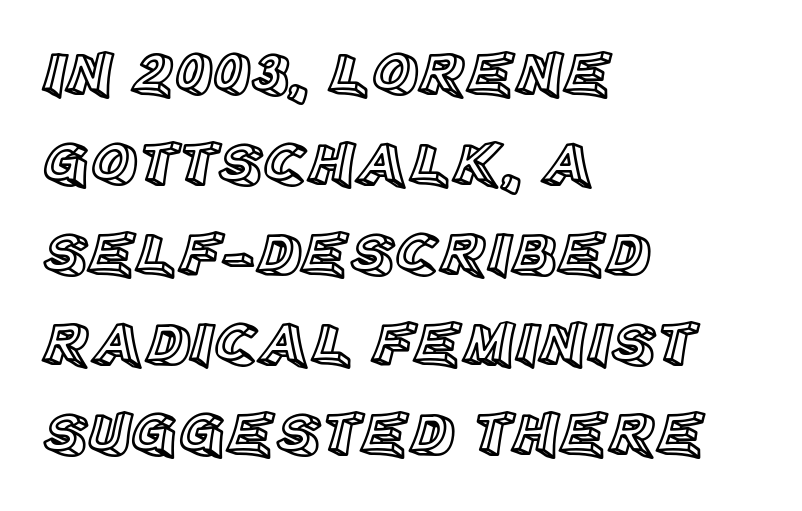
Regarding leading, the lines here are spaced in the standard way. Looks like regular typesetting: each glyph gets only the width it needs. One-word summary of the alignment: left.
